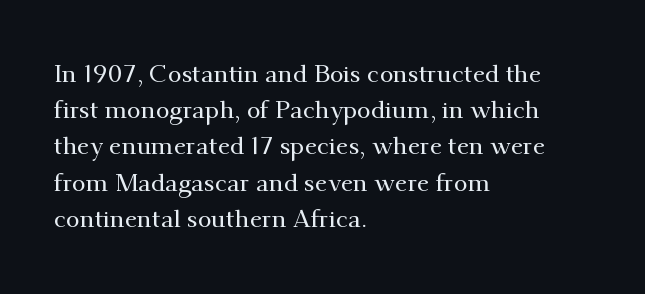
The image shows 25 px text type, upright; set left-aligned, normal line spacing (1.45x), normal letter spacing, not underlined.
